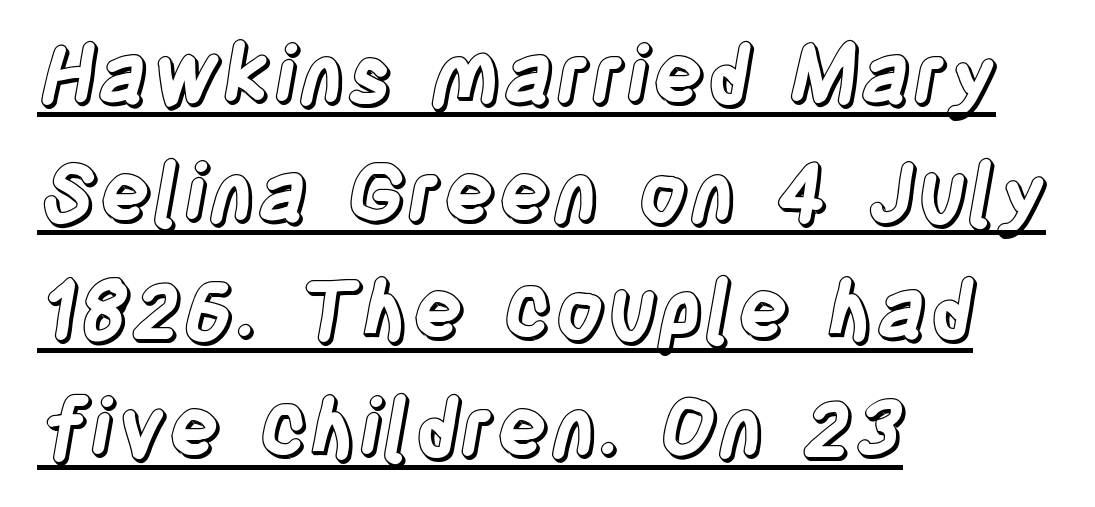
Q: Is the text italic (slanted)? A: Yes.
Q: Is the text underlined? A: Yes.
Q: How is the paragraph aligned? A: Left-aligned.
Q: Is the spacing between letters normal or unusually wide? A: Normal.
Q: Is the spacing between lines tight, normal or loose? A: Normal.
Q: Width (condensed, normal, or wide)? A: Condensed.
Q: x-height? A: Large.
Q: Monospaced? A: No.
